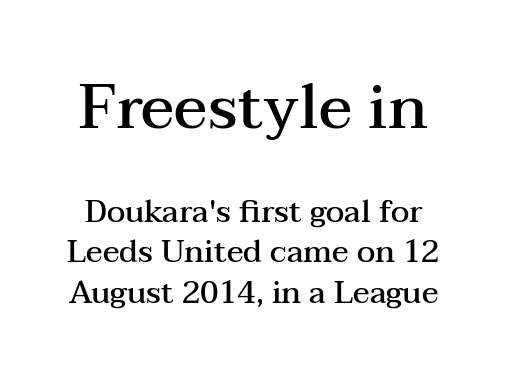
The image shows 62 px semibold, wide serif type, upright; set normal line spacing (1.3x), normal letter spacing, not underlined; the first (top) block is 2.0x larger; medium stroke contrast and a medium x-height.
